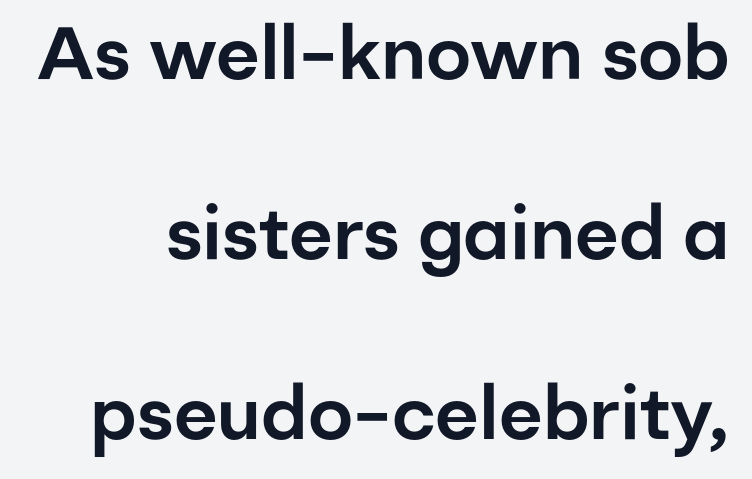
Q: Is the text italic (slanted)? A: No, it is upright.
Q: Is the typeface a serif or a sans-serif typeface? A: Sans-serif.
Q: Is the text underlined? A: No.
Q: Is the spacing between letters normal or unusually wide? A: Normal.
Q: Is the spacing between lines tight, normal or loose? A: Loose.
Q: Width (condensed, normal, or wide)? A: Normal.
Q: Stroke contrast? A: Low.
Q: x-height? A: Medium.
Q: Monospaced? A: No.
